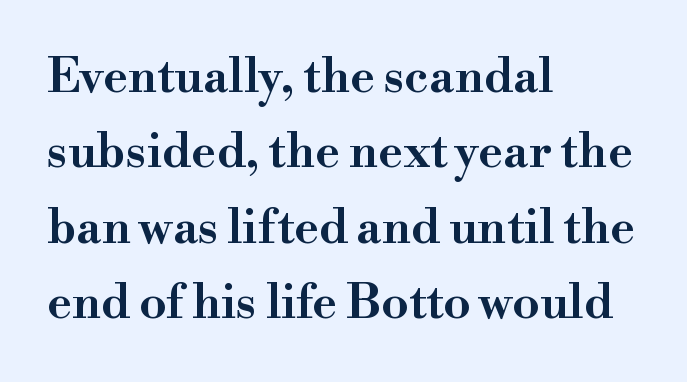
The image shows 48 px wide serif type, upright; set left-aligned, normal line spacing (1.57x), normal letter spacing, not underlined; high stroke contrast and a small x-height.
